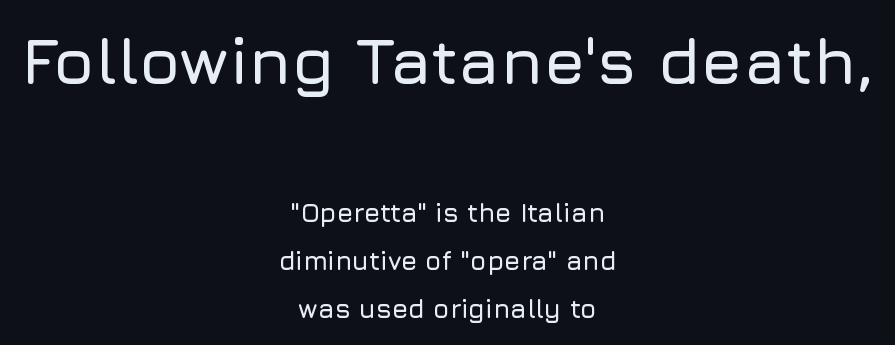
Look at the bottom of the vertical strokes: they stop flat, with no serifs. Teacher's note: observe the equal gaps on both sides — that is centered alignment. Typesetter's note — upper block bumped up in size, lower block left smaller. This is roman type, the default non-slanted kind. Rule under the text: the space is simply empty.
